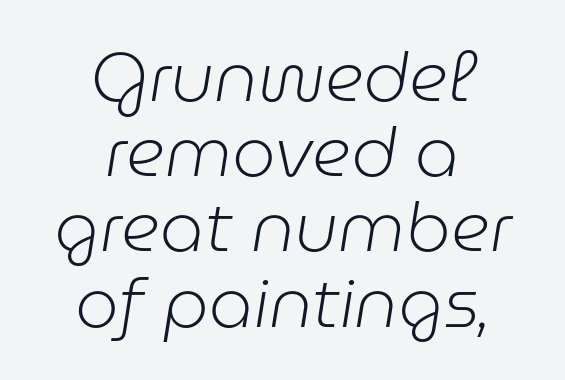
Q: Is the text bold? A: No.
Q: Is the text italic (slanted)? A: Yes, it leans right by about 9 degrees.
Q: Is the text underlined? A: No.
Q: How is the paragraph aligned? A: Centered.
Q: Is the spacing between letters normal or unusually wide? A: Normal.
Q: Is the spacing between lines tight, normal or loose? A: Tight.
Q: Width (condensed, normal, or wide)? A: Normal.
Q: Stroke contrast? A: Low.
Q: x-height? A: Medium.
Q: Monospaced? A: No.
